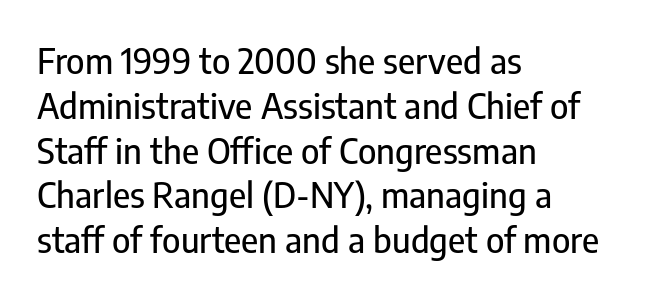
The image shows 35 px condensed sans-serif type, upright; set left-aligned, normal line spacing (1.28x), normal letter spacing, not underlined; low stroke contrast and a medium x-height.
